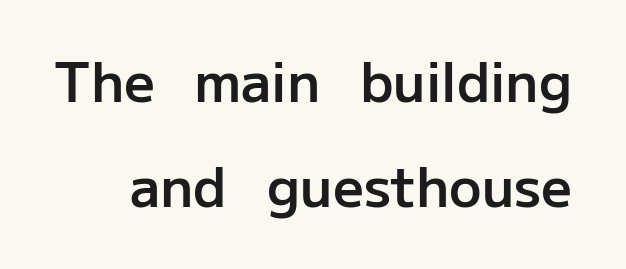
{"serif": "no", "italic": "no", "bold": "semi", "weight": "semibold", "width": "normal", "stroke_contrast": "low", "x_height": "medium", "monospaced": "no", "underline": "no", "line_spacing": "loose", "line_spacing_ratio": 1.95, "letter_spacing": "normal", "letter_spacing_em": 0.0, "glyph_px": 54}
